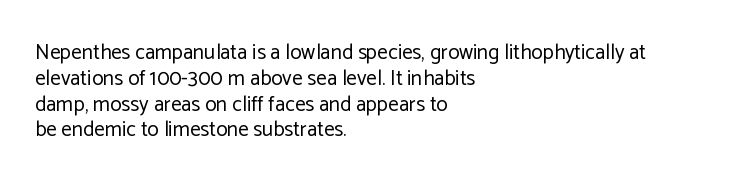
The image shows 21 px text type, upright; set left-aligned, line spacing 1.23x, normal letter spacing, not underlined.
